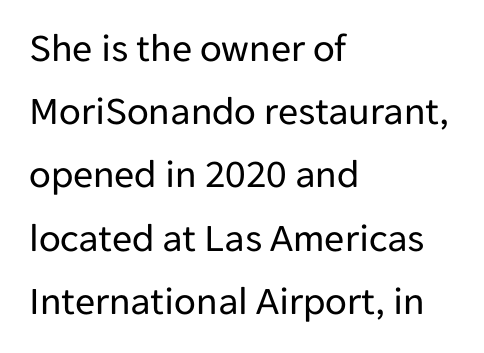
Q: Is the text bold? A: No.
Q: Is the text italic (slanted)? A: No, it is upright.
Q: Is the typeface a serif or a sans-serif typeface? A: Sans-serif.
Q: Is the text underlined? A: No.
Q: How is the paragraph aligned? A: Left-aligned.
Q: Is the spacing between letters normal or unusually wide? A: Normal.
Q: Is the spacing between lines tight, normal or loose? A: Normal.
Q: Width (condensed, normal, or wide)? A: Normal.
Q: Stroke contrast? A: Low.
Q: x-height? A: Medium.
Q: Monospaced? A: No.
